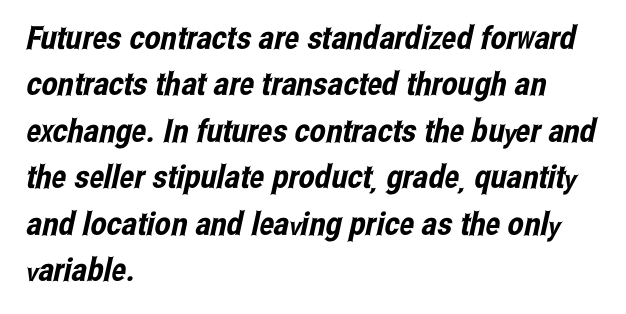
The image shows 32 px condensed sans-serif type; set left-aligned, normal line spacing (1.45x), normal letter spacing, not underlined; low stroke contrast and a medium x-height.
